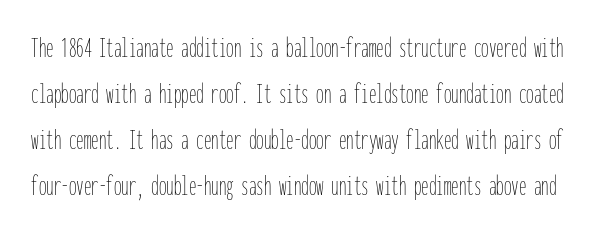
Think of a typewriter: that constant character pitch is what you see here. Think standard paragraph weight, or any step lighter than that. Posture: straight, roman, zero tilt. Tracking value appears to be zero — textbook default spacing. No word sits above an underline.
